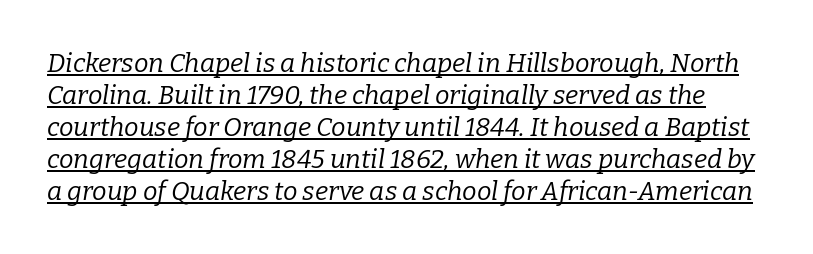
The image shows 26 px text type, italic (leaning right); set line spacing 1.23x, normal letter spacing, underlined.
